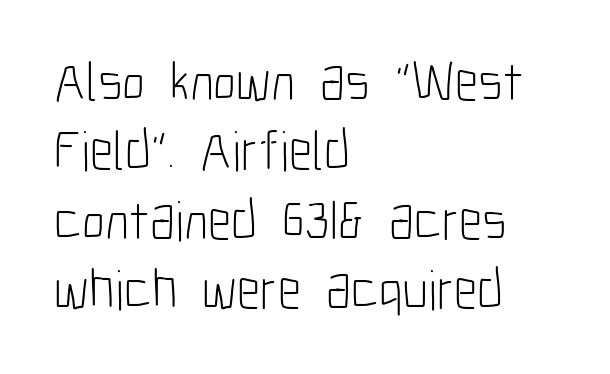
Line beginnings align vertically; line endings do not. In terms of letterform style, serifs are entirely absent. Here the designer chose a conventional face with non-uniform glyph widths. Letters rest on an invisible, unmarked baseline.
